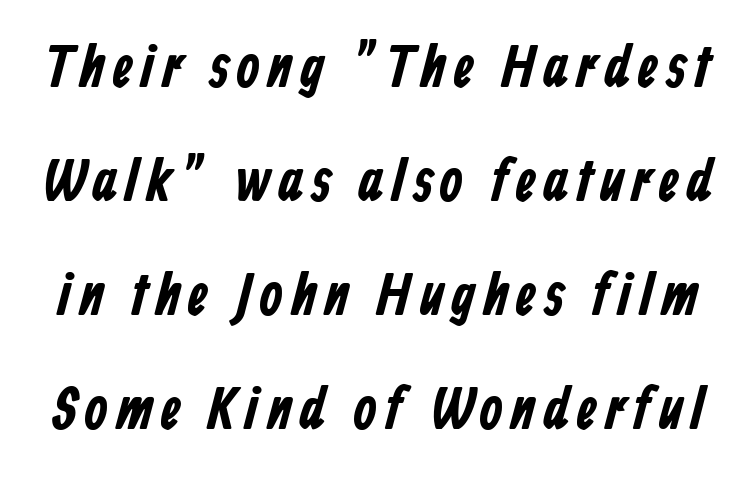
{"serif": "no", "bold": "yes", "weight": "bold", "width": "condensed", "stroke_contrast": "low", "x_height": "medium", "monospaced": "no", "underline": "no", "line_spacing": "loose", "line_spacing_ratio": 1.9, "glyph_px": 60}
